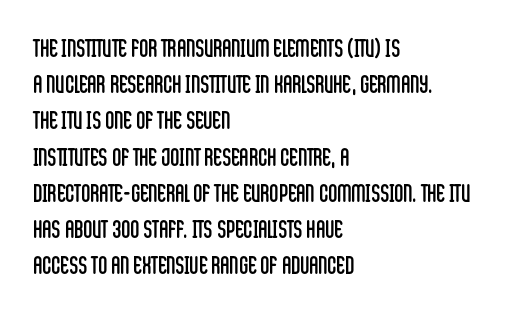
The image shows 25 px text type, upright; set left-aligned, normal line spacing (1.45x), normal letter spacing, not underlined.
